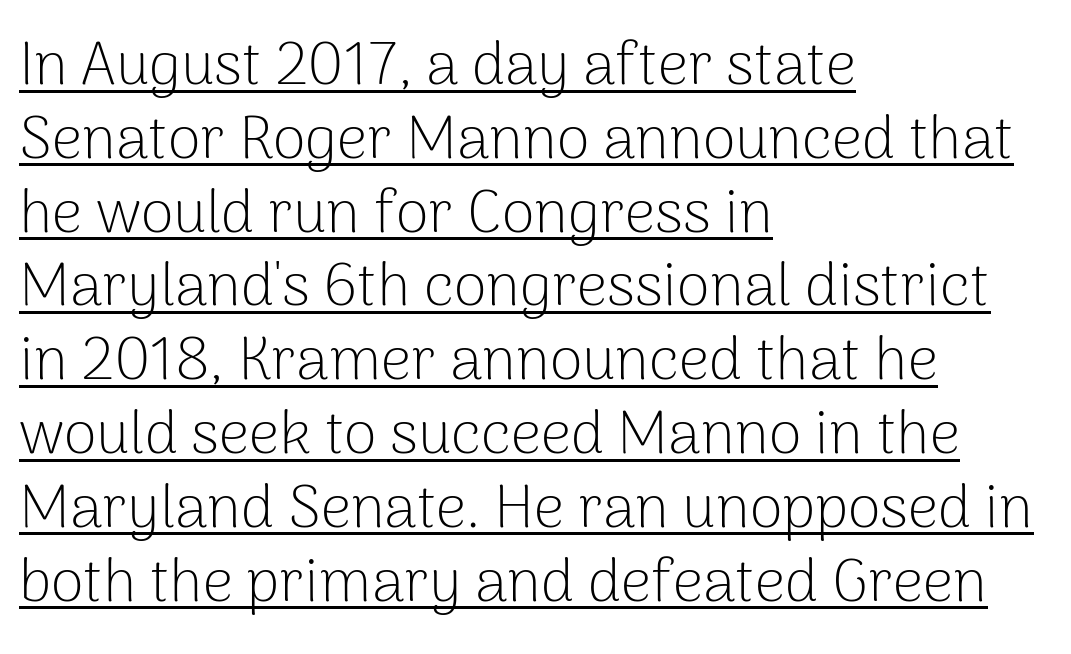
The image shows 60 px light sans-serif type, upright; set left-aligned, line spacing 1.23x, normal letter spacing, underlined; low stroke contrast and a medium x-height.
